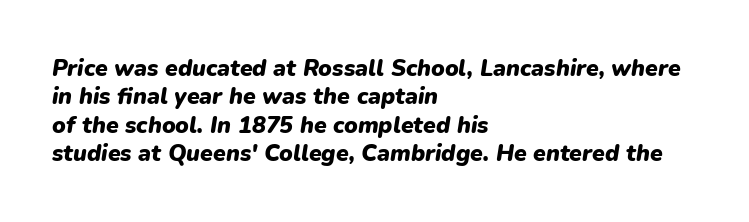
Check under the words: just untouched page. Each line starts at the same left margin while the right side varies. In terms of posture, this sample is oblique. The tracking reads as untouched default to a designer's eye. On the weight axis this lands at bold, roughly 700.
